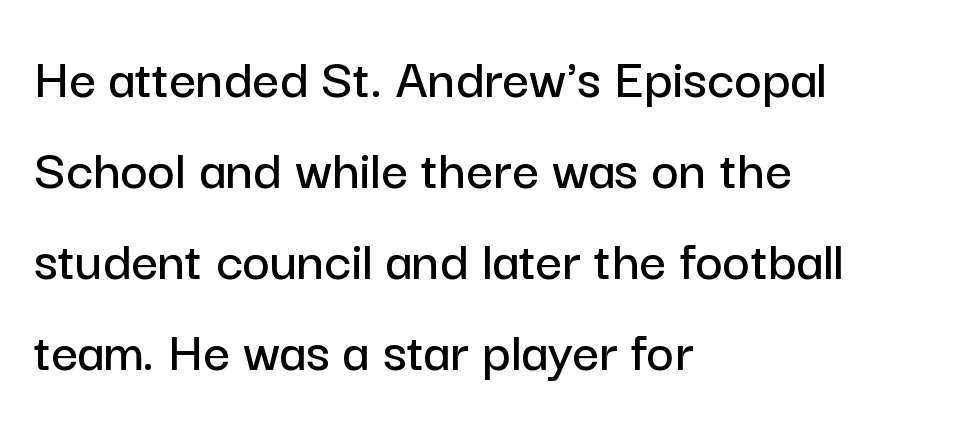
A roman cut, with each character standing at attention. Interline gaps are of average width in this sample. The passage shown has conventional tracking throughout. Does the copy run flush right? No — it runs flush left. Bare-footed words on every line.
